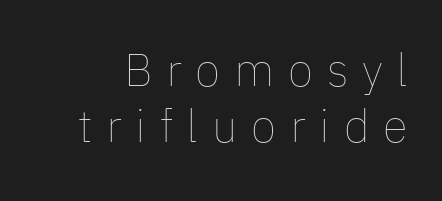
Varying glyph widths throughout — classic text-font behaviour. The font's upright variant was chosen for this text. Quick note: underline off. Nothing heavy about these letters — not bold at all. Observe the wide spacing: letters keep a clear distance from each other.
